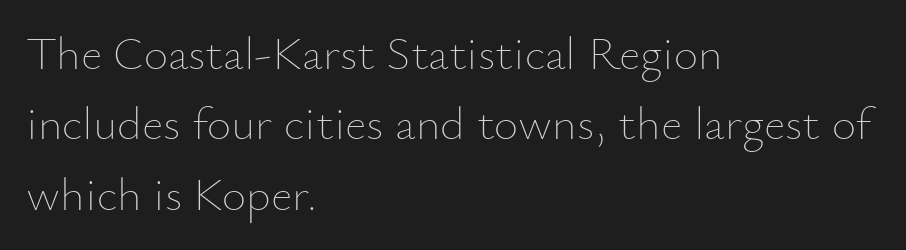
These lines stack with their left ends in a neat column. Glyph-to-glyph distance matches everyday printed text. Students, observe: this is what conventionally led text looks like. Italic: no, the glyphs are upright roman.
